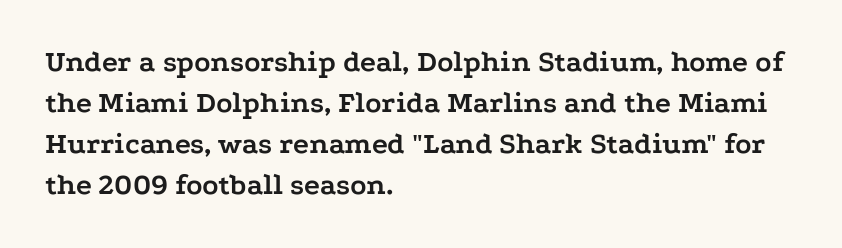
Q: Is the text bold? A: Yes.
Q: Is the text italic (slanted)? A: No, it is upright.
Q: Is the typeface a serif or a sans-serif typeface? A: Serif.
Q: Is the text underlined? A: No.
Q: How is the paragraph aligned? A: Left-aligned.
Q: Is the spacing between letters normal or unusually wide? A: Normal.
Q: Is the spacing between lines tight, normal or loose? A: Normal.
Q: Width (condensed, normal, or wide)? A: Wide.
Q: Stroke contrast? A: Low.
Q: x-height? A: Medium.
Q: Monospaced? A: No.
